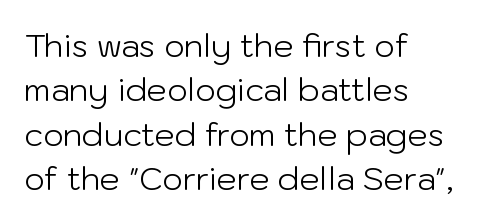
Q: Is the text bold? A: No.
Q: Is the text italic (slanted)? A: No, it is upright.
Q: Is the typeface a serif or a sans-serif typeface? A: Sans-serif.
Q: Is the text underlined? A: No.
Q: How is the paragraph aligned? A: Left-aligned.
Q: Is the spacing between letters normal or unusually wide? A: Normal.
Q: Is the spacing between lines tight, normal or loose? A: Normal.
Q: Width (condensed, normal, or wide)? A: Normal.
Q: Stroke contrast? A: Low.
Q: x-height? A: Medium.
Q: Monospaced? A: No.
